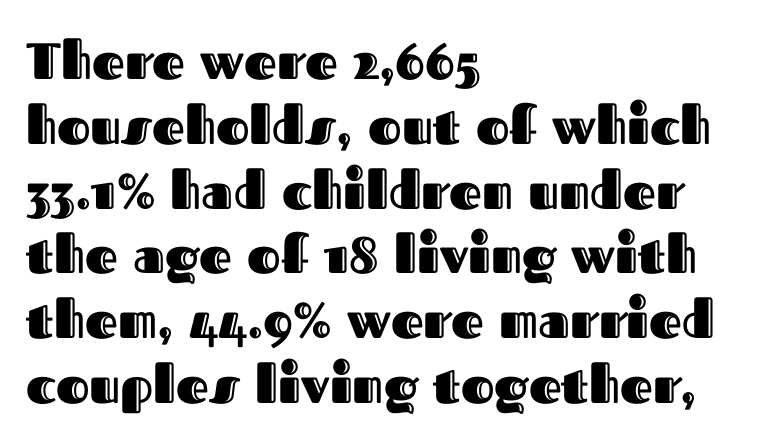
The image shows 51 px text type, upright; set left-aligned, normal line spacing (1.27x), normal letter spacing, not underlined; a medium x-height.
